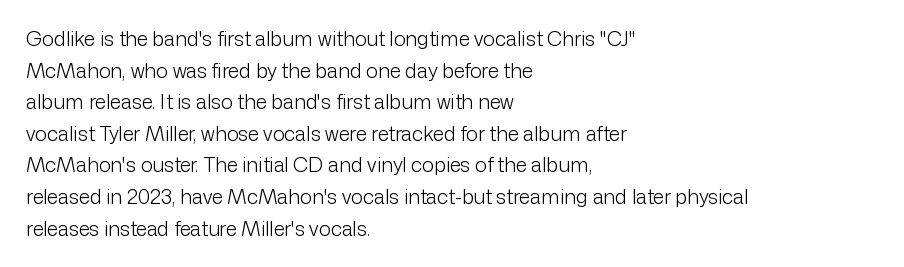
{"italic": "no", "bold": "no", "underline": "no", "align": "left", "line_spacing": "normal", "line_spacing_ratio": 1.58, "letter_spacing": "normal", "letter_spacing_em": 0.0, "glyph_px": 20}
